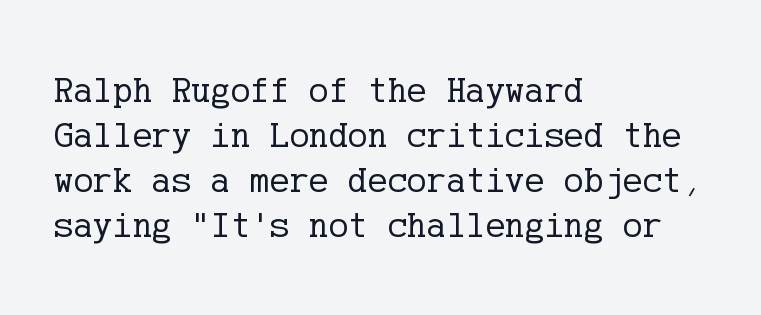
The image shows 37 px regular-weight serif type, upright; set left-aligned, line spacing 1.22x, normal letter spacing, not underlined; low stroke contrast and a medium x-height.
